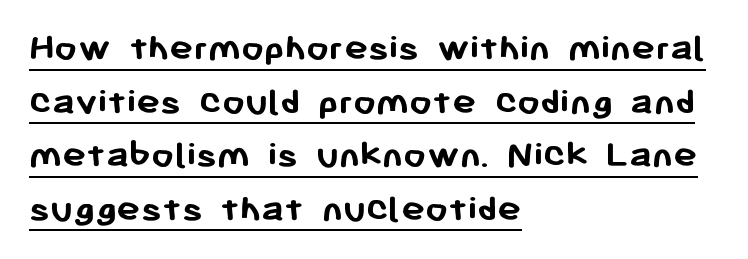
Between one letter and the next there's only the usual sliver of space. The sample has been set heavy, in full bold. What decoration does the sample have? An underline. Letterform terminals end flat and unadorned throughout the passage. The lines are quadded left.
